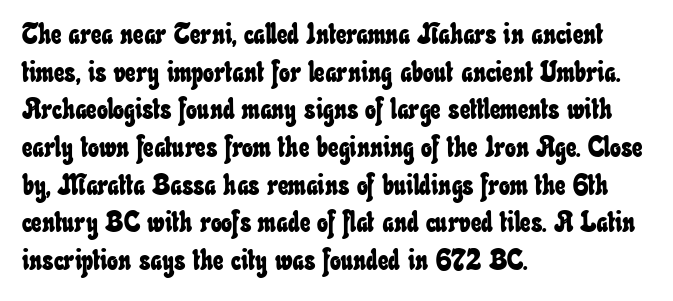
{"width": "condensed", "stroke_contrast": "low", "x_height": "small", "monospaced": "no", "underline": "no", "align": "left", "line_spacing": "normal", "line_spacing_ratio": 1.3, "letter_spacing": "normal", "letter_spacing_em": 0.0, "glyph_px": 29}
